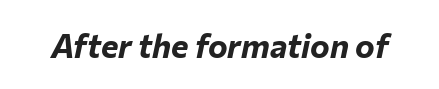
{"italic": "yes", "lean": "right", "slant_degrees": 12, "bold": "yes", "weight": "bold", "width": "normal", "stroke_contrast": "low", "x_height": "medium", "monospaced": "no", "underline": "no", "letter_spacing": "normal", "letter_spacing_em": 0.0, "glyph_px": 33}
